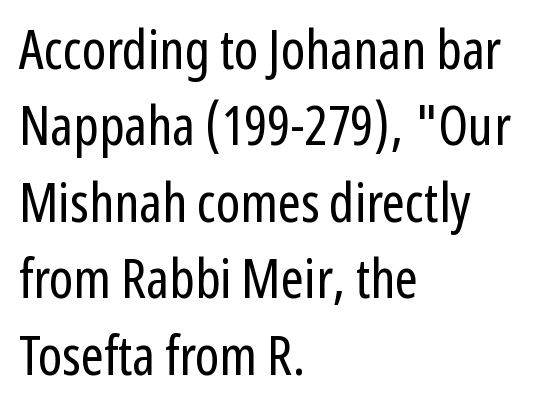
Q: Is the text bold? A: No.
Q: Is the text italic (slanted)? A: No, it is upright.
Q: Is the typeface a serif or a sans-serif typeface? A: Sans-serif.
Q: Is the text underlined? A: No.
Q: How is the paragraph aligned? A: Left-aligned.
Q: Is the spacing between letters normal or unusually wide? A: Normal.
Q: Is the spacing between lines tight, normal or loose? A: Normal.
Q: Width (condensed, normal, or wide)? A: Condensed.
Q: Stroke contrast? A: Low.
Q: x-height? A: Medium.
Q: Monospaced? A: No.
